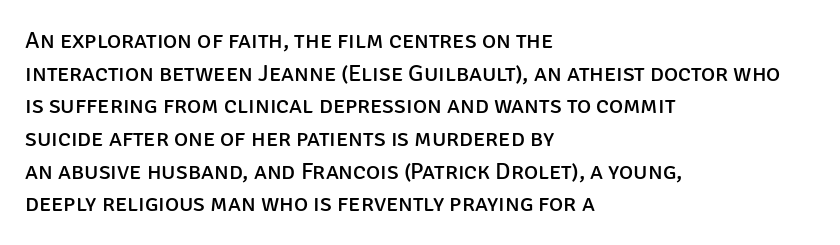
{"italic": "no", "bold": "no", "underline": "no", "align": "left", "line_spacing": "normal", "line_spacing_ratio": 1.36, "letter_spacing": "normal", "letter_spacing_em": 0.0, "glyph_px": 24}
